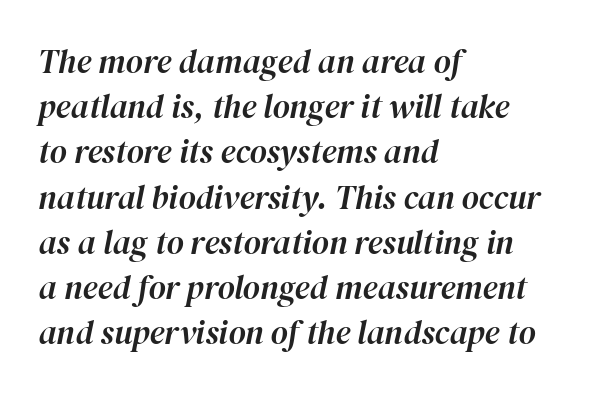
The image shows 33 px text type, italic (leaning right); set left-aligned, normal line spacing (1.37x), normal letter spacing, not underlined; high stroke contrast and a medium x-height.
